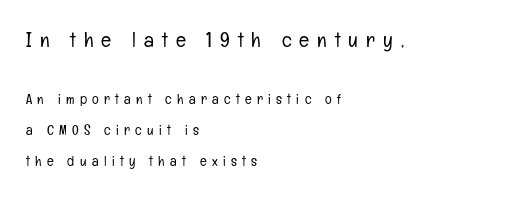
Q: Is the text bold? A: No.
Q: Is the text italic (slanted)? A: No, it is upright.
Q: Is the text underlined? A: No.
Q: How is the paragraph aligned? A: Left-aligned.
Q: Is the spacing between letters normal or unusually wide? A: Unusually wide.
Q: Is the spacing between lines tight, normal or loose? A: Loose.
Q: Which block of text is set in a larger size, the first (top) or the second (bottom)? A: The first (top) one.
